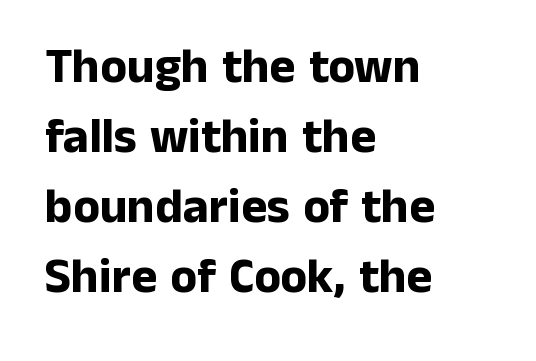
Q: Is the text bold? A: Yes.
Q: Is the text italic (slanted)? A: No, it is upright.
Q: Is the typeface a serif or a sans-serif typeface? A: Sans-serif.
Q: Is the text underlined? A: No.
Q: How is the paragraph aligned? A: Left-aligned.
Q: Is the spacing between letters normal or unusually wide? A: Normal.
Q: Is the spacing between lines tight, normal or loose? A: Normal.
Q: Width (condensed, normal, or wide)? A: Normal.
Q: Stroke contrast? A: Low.
Q: x-height? A: Medium.
Q: Monospaced? A: No.
